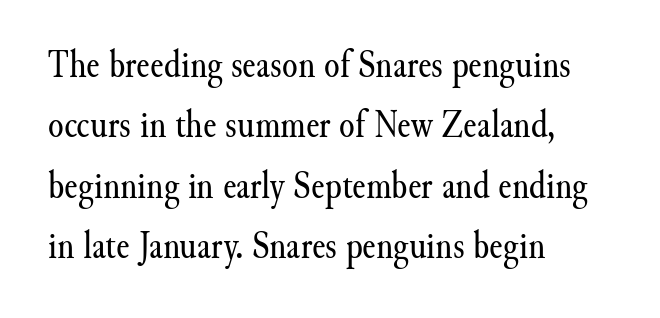
Q: Is the text bold? A: No.
Q: Is the text italic (slanted)? A: No, it is upright.
Q: Is the typeface a serif or a sans-serif typeface? A: Serif.
Q: Is the text underlined? A: No.
Q: How is the paragraph aligned? A: Left-aligned.
Q: Is the spacing between letters normal or unusually wide? A: Normal.
Q: Is the spacing between lines tight, normal or loose? A: Normal.
Q: Width (condensed, normal, or wide)? A: Normal.
Q: Stroke contrast? A: Medium.
Q: x-height? A: Small.
Q: Monospaced? A: No.
